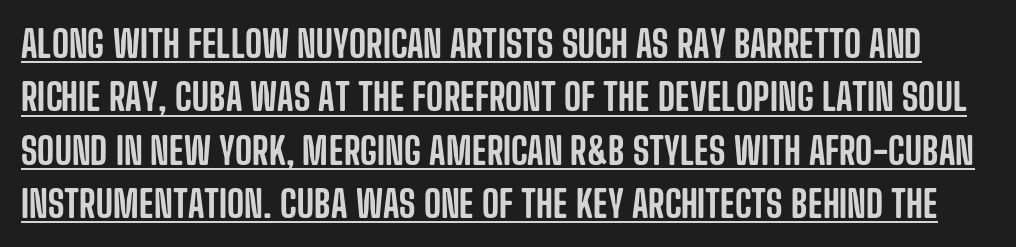
A typesetter would call this leading conventional body-copy spacing. The rendering uses the underline text-decoration. You can tell it's not italic because the verticals are truly vertical. Proportional: the letters do not fall into vertical columns. Students, note that the glyphs here touch the page at normal intervals.
